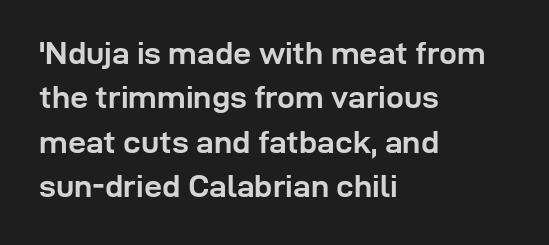
A typesetter would call this proportional, since set widths differ per character. Lines of text with bare space underneath. The letters are bold, with thick, heavy strokes. Caption: standard tracking, unaltered. No feet cap the strokes, marking this as sans-serif type.
